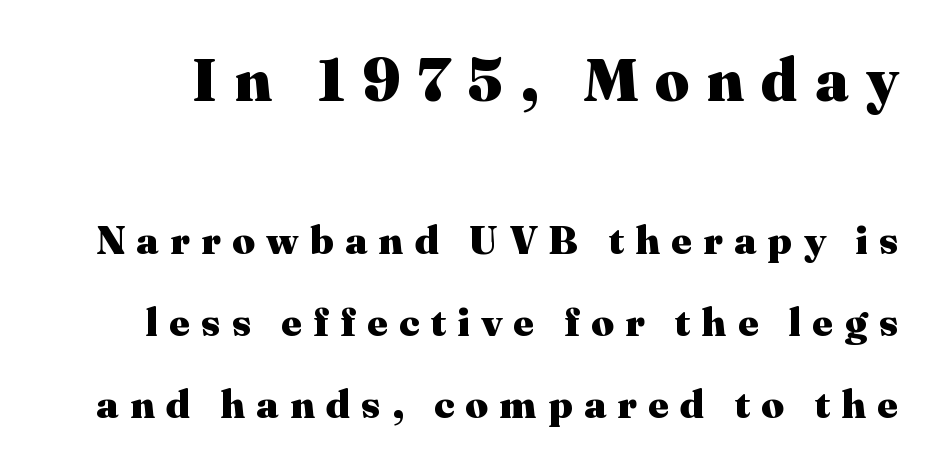
The rendering shrinks the type as you move from the upper chunk to the lower. Does extra space separate the letters? Yes, quite a lot of it. Heft: maximum for text — a bold. The characters display serif detailing at their extremities.
